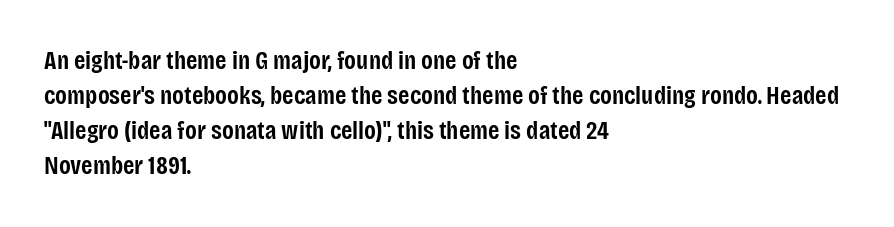
Q: Is the text bold? A: Semi-bold.
Q: Is the text italic (slanted)? A: No, it is upright.
Q: Is the text underlined? A: No.
Q: How is the paragraph aligned? A: Left-aligned.
Q: Is the spacing between letters normal or unusually wide? A: Normal.
Q: Is the spacing between lines tight, normal or loose? A: Normal.
